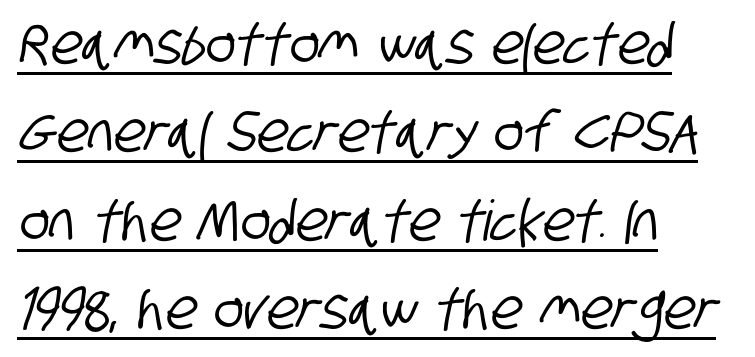
Q: Is the typeface a serif or a sans-serif typeface? A: Sans-serif.
Q: Is the text underlined? A: Yes.
Q: How is the paragraph aligned? A: Left-aligned.
Q: Is the spacing between letters normal or unusually wide? A: Normal.
Q: Is the spacing between lines tight, normal or loose? A: Normal.
Q: Width (condensed, normal, or wide)? A: Condensed.
Q: Stroke contrast? A: Low.
Q: x-height? A: Large.
Q: Monospaced? A: No.
